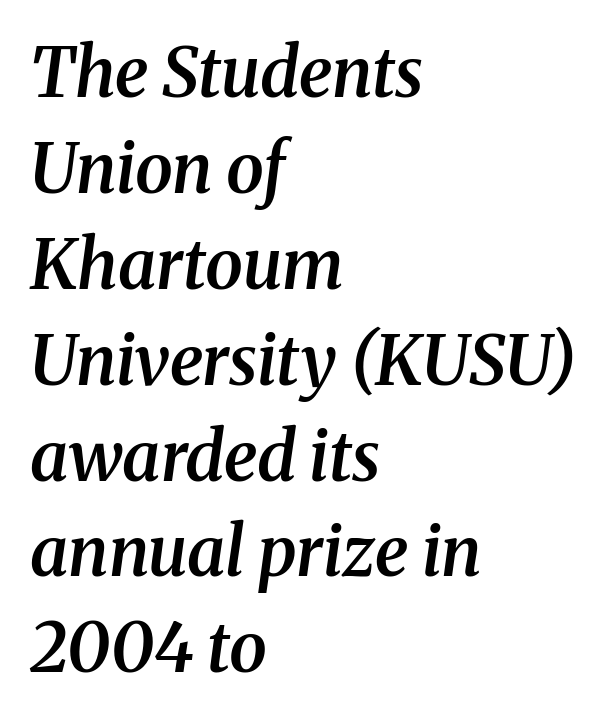
{"serif": "yes", "italic": "yes", "lean": "right", "slant_degrees": 8, "bold": "semi", "weight": "semibold", "width": "normal", "stroke_contrast": "medium", "x_height": "medium", "monospaced": "no", "underline": "no", "align": "left", "line_spacing": "normal", "line_spacing_ratio": 1.41, "letter_spacing": "normal", "letter_spacing_em": 0.0, "glyph_px": 68}
